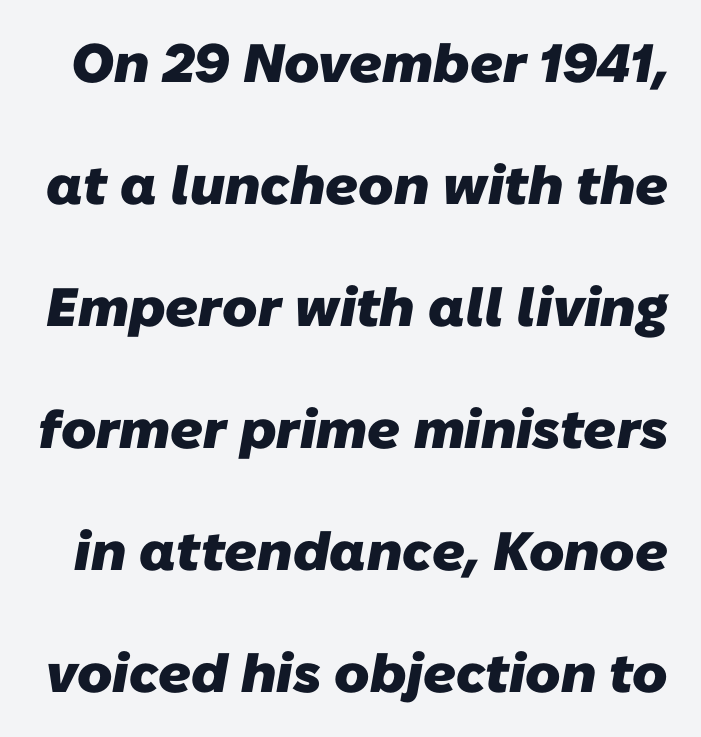
The image shows 54 px heavy sans-serif type; set loose line spacing (2.26x), normal letter spacing, not underlined; low stroke contrast and a medium x-height.
